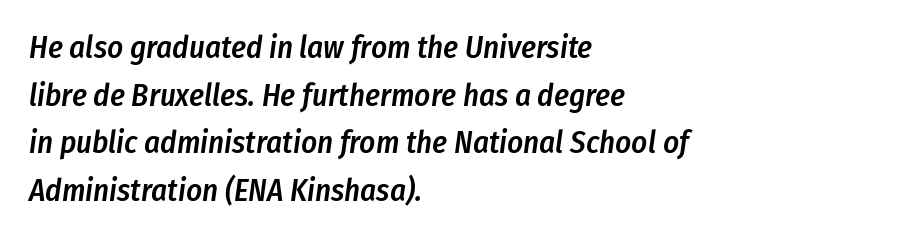
One-word summary of the alignment: left. The leading is moderate, giving the passage an even texture. These lines are rendered in a variable-pitch font. Designer's note — italics engaged. Only glyphs here, with clear space below each row.
